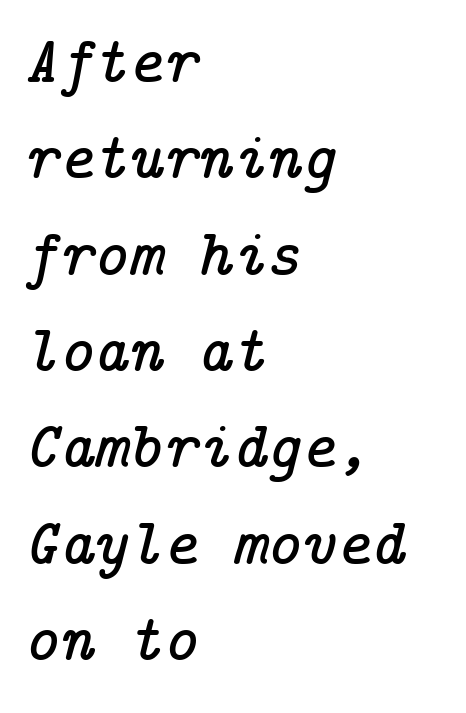
Honestly, the letter spacing is just normal — you wouldn't notice it. Interline gaps are of average width in this sample. Beneath every word, the page is bare. The font's italic variant was chosen for this text.
